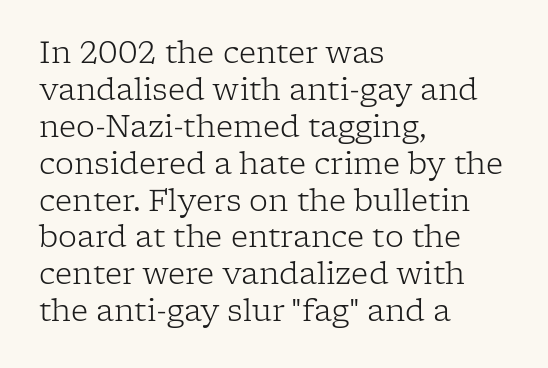
Ascenders rise straight up at ninety degrees. Check under the words: just untouched page. Type style note: has serifs. This sample is left-justified, so line endings fall wherever the words run out. The rendering keeps characters at their native spacing. Each stroke keeps to a modest, everyday thickness or less.
